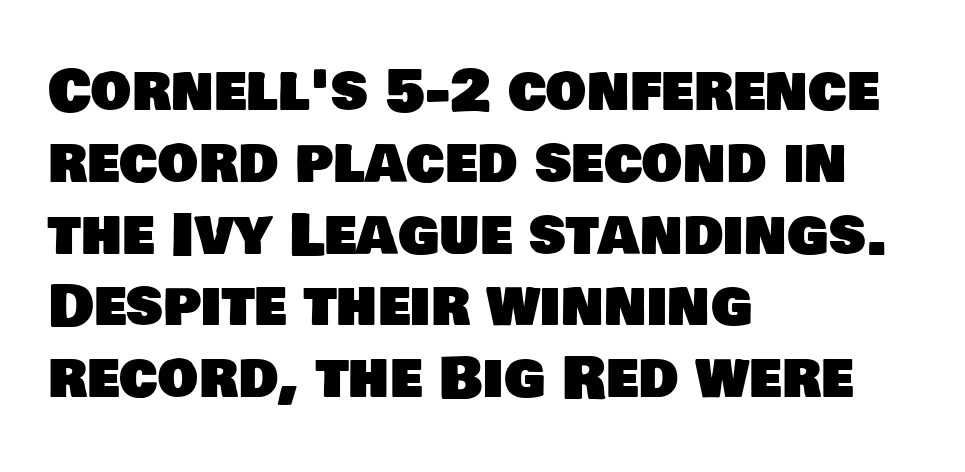
The image shows 57 px sans-serif type; set left-aligned, normal line spacing (1.26x), normal letter spacing, not underlined; low stroke contrast and a large x-height.
